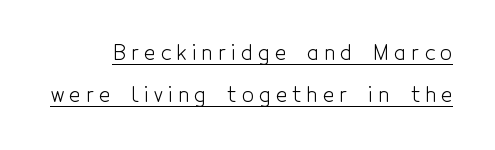
The image shows 21 px text type, upright; set loose line spacing (1.99x), unusually wide letter spacing (+0.26 em), underlined.
